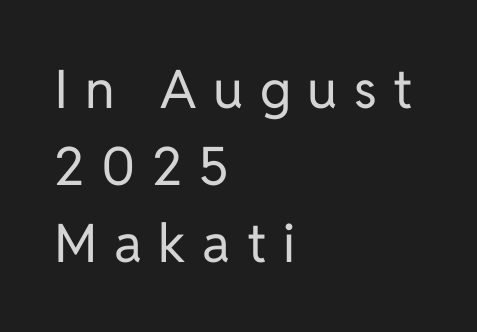
Q: Is the text bold? A: No.
Q: Is the text italic (slanted)? A: No, it is upright.
Q: Is the typeface a serif or a sans-serif typeface? A: Sans-serif.
Q: Is the text underlined? A: No.
Q: How is the paragraph aligned? A: Left-aligned.
Q: Is the spacing between letters normal or unusually wide? A: Unusually wide.
Q: Is the spacing between lines tight, normal or loose? A: Normal.
Q: Width (condensed, normal, or wide)? A: Normal.
Q: Stroke contrast? A: Low.
Q: x-height? A: Medium.
Q: Monospaced? A: No.
